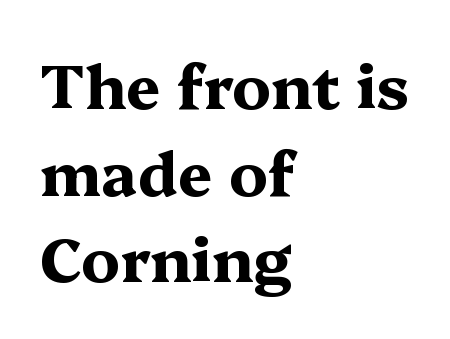
These lines are rendered in a variable-pitch font. The space beneath each line is pristine and unruled. Horizontal alignment here is leftward, the default for most running prose. Notice how descenders clear the ascenders below comfortably — that's standard leading.
